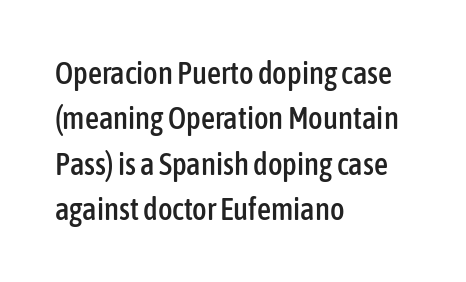
Bare-footed words on every line. Observe the ordinary spacing: letters are neighbours, not strangers. This sample is left-justified, so line endings fall wherever the words run out. Font category for this specimen: sans-serif.
